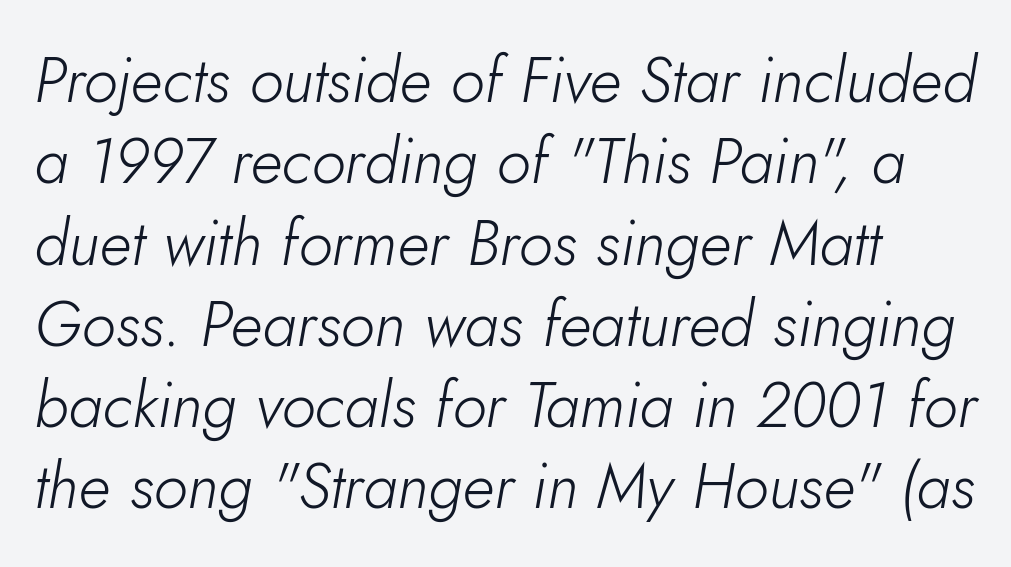
Short and long lines alike share a common starting point at left. Words appear dense and cohesive because spacing is normal. Do the characters align in a grid? No, the font is proportional. The designer left line spacing at the default. Honestly, there is no underline to notice here at all. You can tell it's italic because the verticals aren't actually vertical.
